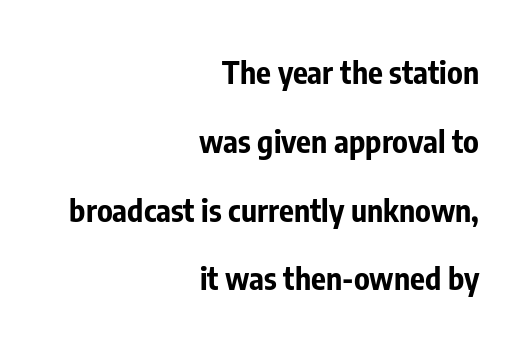
Q: Is the text bold? A: Yes.
Q: Is the text italic (slanted)? A: No, it is upright.
Q: Is the typeface a serif or a sans-serif typeface? A: Sans-serif.
Q: Is the text underlined? A: No.
Q: How is the paragraph aligned? A: Right-aligned.
Q: Is the spacing between letters normal or unusually wide? A: Normal.
Q: Is the spacing between lines tight, normal or loose? A: Loose.
Q: Width (condensed, normal, or wide)? A: Condensed.
Q: Stroke contrast? A: Low.
Q: x-height? A: Medium.
Q: Monospaced? A: No.
